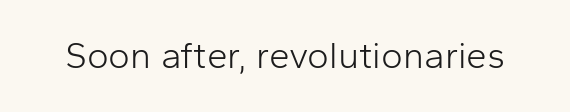
Q: Is the text bold? A: No.
Q: Is the text italic (slanted)? A: No, it is upright.
Q: Is the typeface a serif or a sans-serif typeface? A: Sans-serif.
Q: Is the text underlined? A: No.
Q: Is the spacing between letters normal or unusually wide? A: Normal.
Q: Width (condensed, normal, or wide)? A: Normal.
Q: Stroke contrast? A: Low.
Q: x-height? A: Medium.
Q: Monospaced? A: No.
